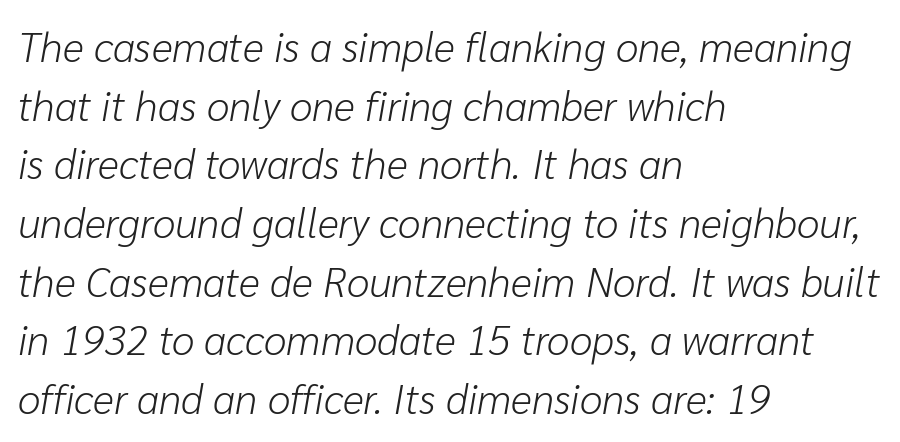
Nothing heavy about these letters — not bold at all. Compared with a centered layout, this one pins lines to the left instead. Glance below the letters and you will spot only blank space. This sample keeps an unexceptional amount of space between lines. A typesetter would call this proportional, since set widths differ per character. Default kerning and tracking; the words read as compact shapes.
